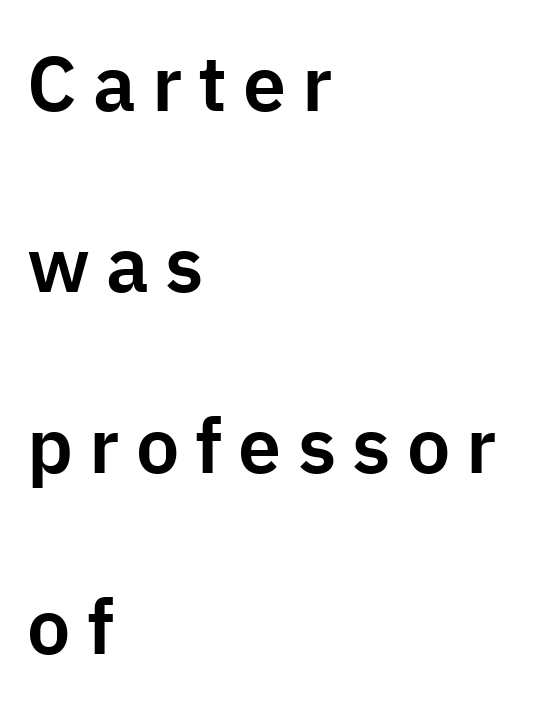
The image shows 77 px sans-serif type, upright; set left-aligned, loose line spacing (2.35x), unusually wide letter spacing (+0.21 em), not underlined; low stroke contrast and a medium x-height.
